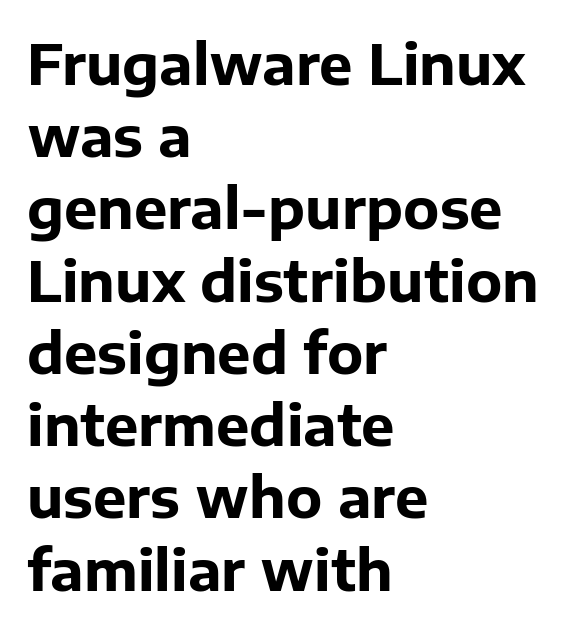
The horizontal fit of the characters is conventional and even. Regarding leading, the lines here are spaced in the standard way. The rendering uses natural spacing where letterforms have individual widths. Every character sits straight up, as roman type does. Type style note: lacks serifs.
